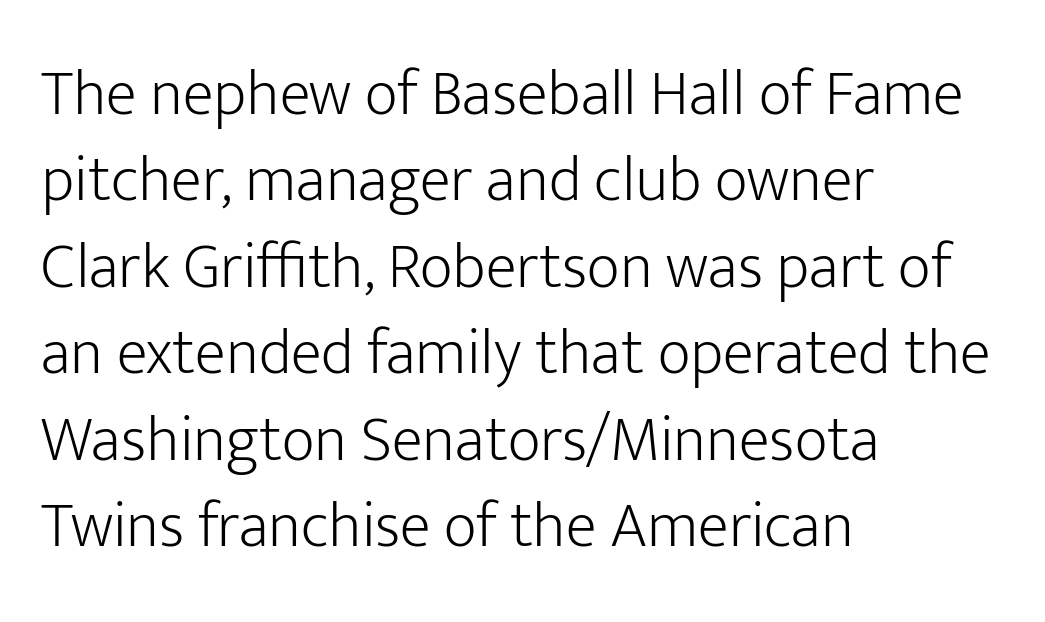
{"serif": "no", "italic": "no", "bold": "no", "weight": "light", "width": "normal", "stroke_contrast": "low", "x_height": "medium", "monospaced": "no", "underline": "no", "align": "left", "line_spacing": "normal", "line_spacing_ratio": 1.35, "letter_spacing": "normal", "letter_spacing_em": 0.0, "glyph_px": 64}
